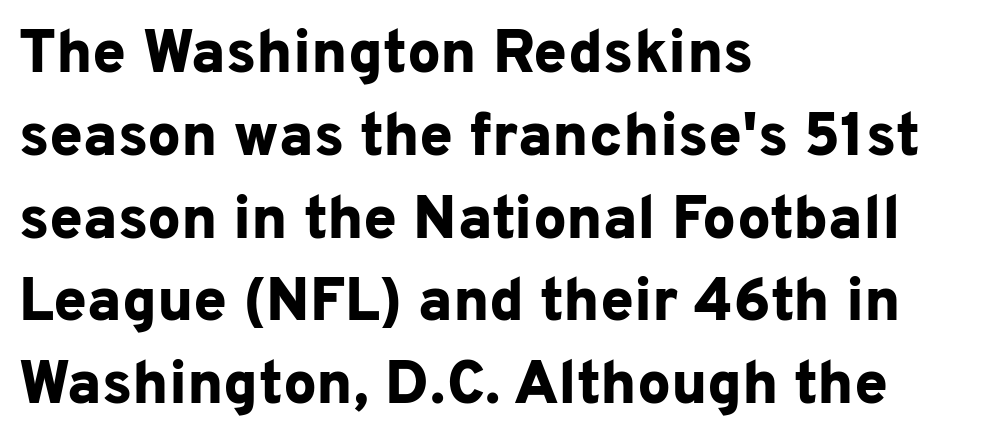
{"serif": "no", "italic": "no", "bold": "yes", "weight": "bold", "width": "normal", "stroke_contrast": "low", "x_height": "medium", "monospaced": "no", "underline": "no", "align": "left", "line_spacing": "normal", "line_spacing_ratio": 1.38, "letter_spacing": "normal", "letter_spacing_em": 0.0, "glyph_px": 60}
